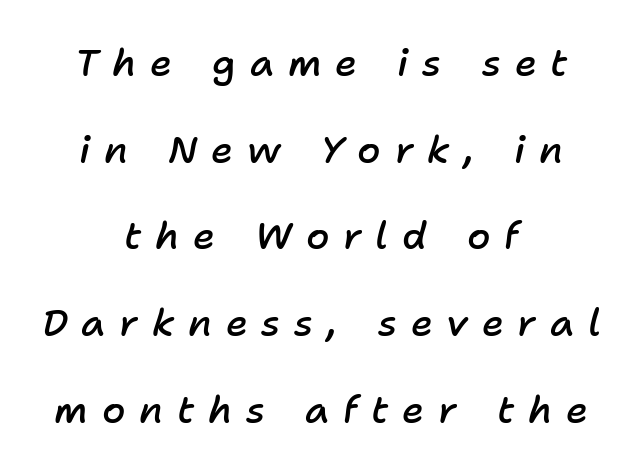
The image shows 38 px semibold type, italic (leaning right); set centered, loose line spacing (2.28x), unusually wide letter spacing (+0.36 em), not underlined; low stroke contrast and a medium x-height.
